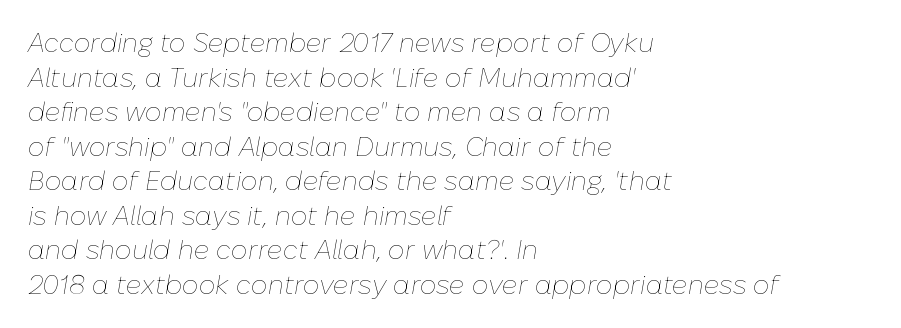
{"italic": "yes", "lean": "right", "slant_degrees": 10, "bold": "no", "underline": "no", "align": "left", "line_spacing": "normal", "line_spacing_ratio": 1.33, "letter_spacing": "normal", "letter_spacing_em": 0.0, "glyph_px": 26}
